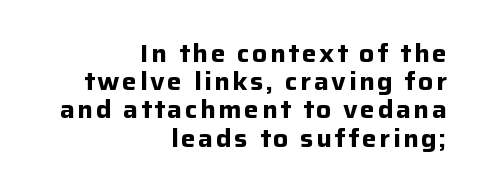
Q: Is the text bold? A: Yes.
Q: Is the text italic (slanted)? A: No, it is upright.
Q: Is the text underlined? A: No.
Q: How is the paragraph aligned? A: Right-aligned.
Q: Is the spacing between lines tight, normal or loose? A: Tight.
